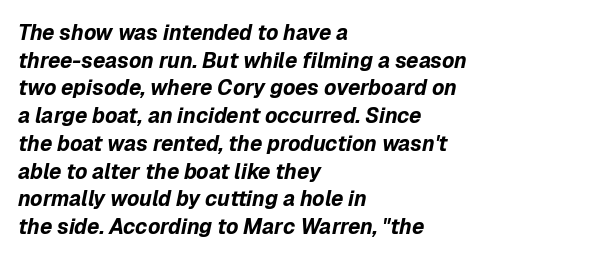
{"italic": "yes", "lean": "right", "slant_degrees": 12, "bold": "yes", "underline": "no", "align": "left", "line_spacing": "normal", "line_spacing_ratio": 1.32, "letter_spacing": "normal", "letter_spacing_em": 0.0, "glyph_px": 21}
